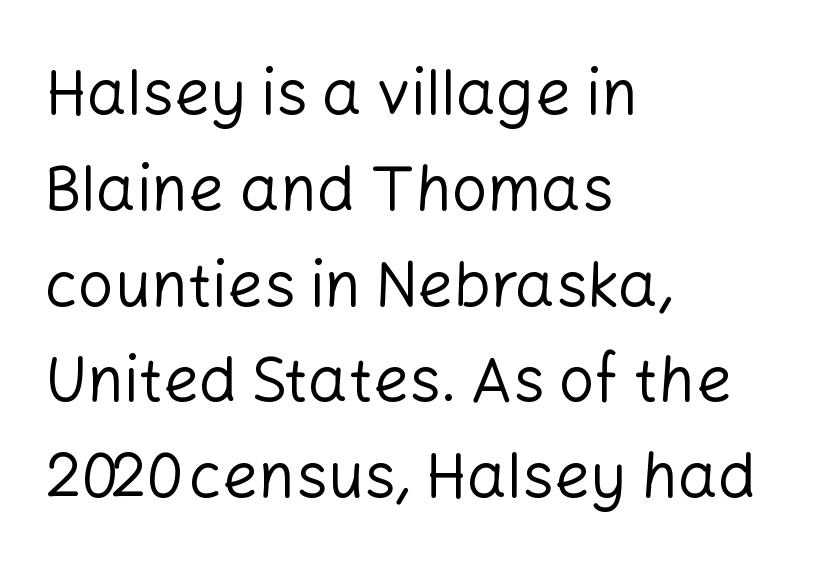
{"serif": "no", "italic": "no", "bold": "no", "weight": "regular", "width": "normal", "stroke_contrast": "low", "x_height": "medium", "monospaced": "no", "underline": "no", "align": "left", "line_spacing": "normal", "line_spacing_ratio": 1.52, "letter_spacing": "normal", "letter_spacing_em": 0.0, "glyph_px": 63}
